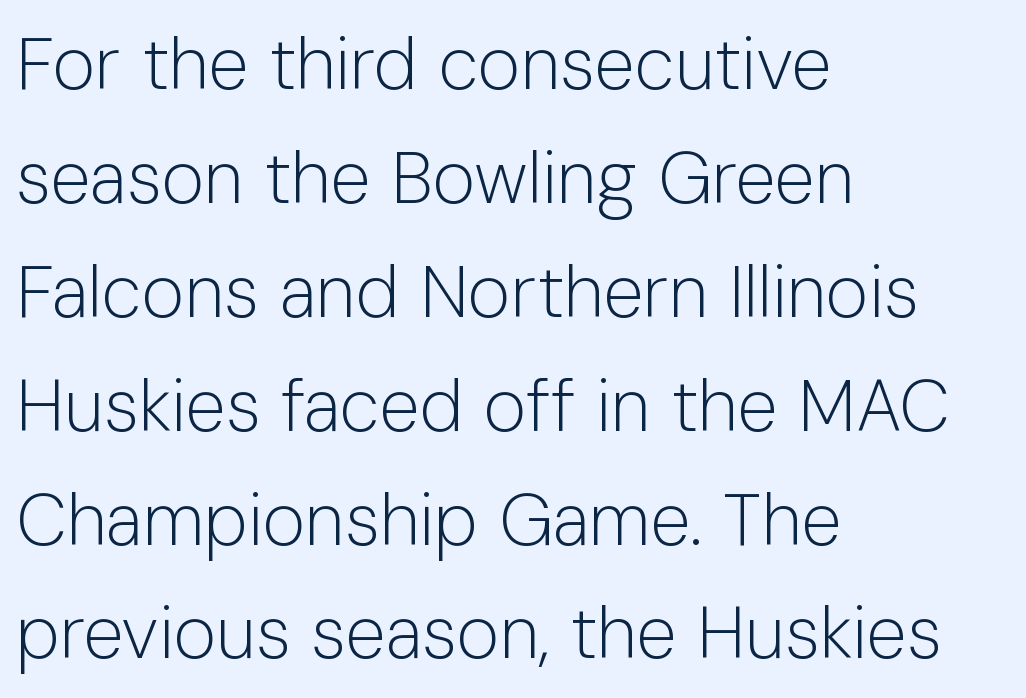
Q: Is the text bold? A: No.
Q: Is the text italic (slanted)? A: No, it is upright.
Q: Is the typeface a serif or a sans-serif typeface? A: Sans-serif.
Q: Is the text underlined? A: No.
Q: How is the paragraph aligned? A: Left-aligned.
Q: Is the spacing between letters normal or unusually wide? A: Normal.
Q: Is the spacing between lines tight, normal or loose? A: Normal.
Q: Width (condensed, normal, or wide)? A: Normal.
Q: Stroke contrast? A: Low.
Q: x-height? A: Medium.
Q: Monospaced? A: No.
